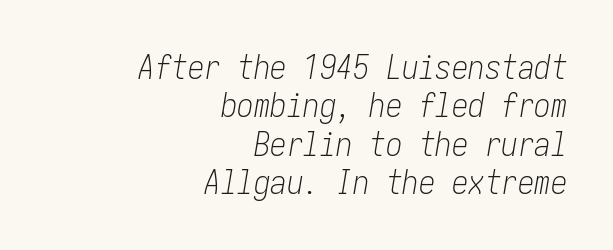
{"italic": "yes", "lean": "right", "slant_degrees": 10, "bold": "no", "weight": "light", "width": "condensed", "stroke_contrast": "low", "x_height": "medium", "underline": "no", "align": "right", "line_spacing_ratio": 1.16, "letter_spacing": "normal", "letter_spacing_em": 0.0, "glyph_px": 33}
